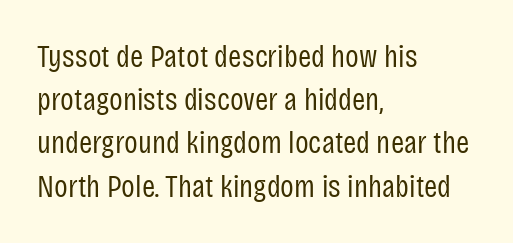
Q: Is the text bold? A: No.
Q: Is the text italic (slanted)? A: No, it is upright.
Q: Is the typeface a serif or a sans-serif typeface? A: Sans-serif.
Q: Is the text underlined? A: No.
Q: How is the paragraph aligned? A: Left-aligned.
Q: Is the spacing between letters normal or unusually wide? A: Normal.
Q: Is the spacing between lines tight, normal or loose? A: Normal.
Q: Width (condensed, normal, or wide)? A: Condensed.
Q: Stroke contrast? A: Low.
Q: x-height? A: Large.
Q: Monospaced? A: No.
